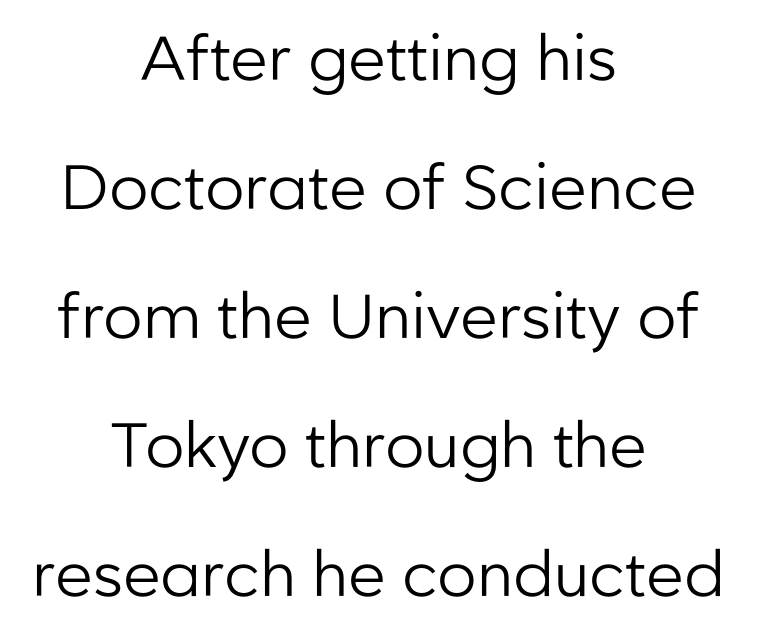
The image shows 62 px regular-weight sans-serif type, upright; set centered, loose line spacing (2.08x), normal letter spacing, not underlined; low stroke contrast and a medium x-height.
